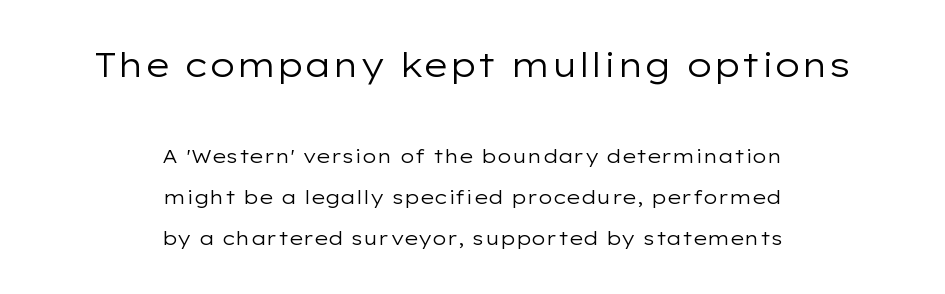
{"serif": "no", "italic": "no", "bold": "no", "weight": "regular", "width": "wide", "stroke_contrast": "low", "x_height": "medium", "monospaced": "no", "underline": "no", "align": "center", "line_spacing": "loose", "line_spacing_ratio": 2.17, "letter_spacing": "normal", "letter_spacing_em": 0.0, "larger_block": "first", "size_ratio": 1.79, "glyph_px": 34}
